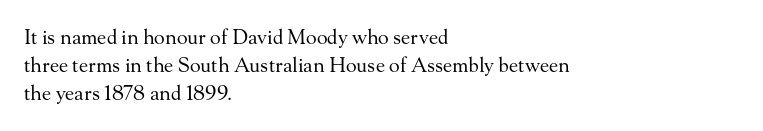
{"italic": "no", "bold": "no", "underline": "no", "align": "left", "line_spacing": "normal", "line_spacing_ratio": 1.41, "letter_spacing": "normal", "letter_spacing_em": 0.0, "glyph_px": 20}
